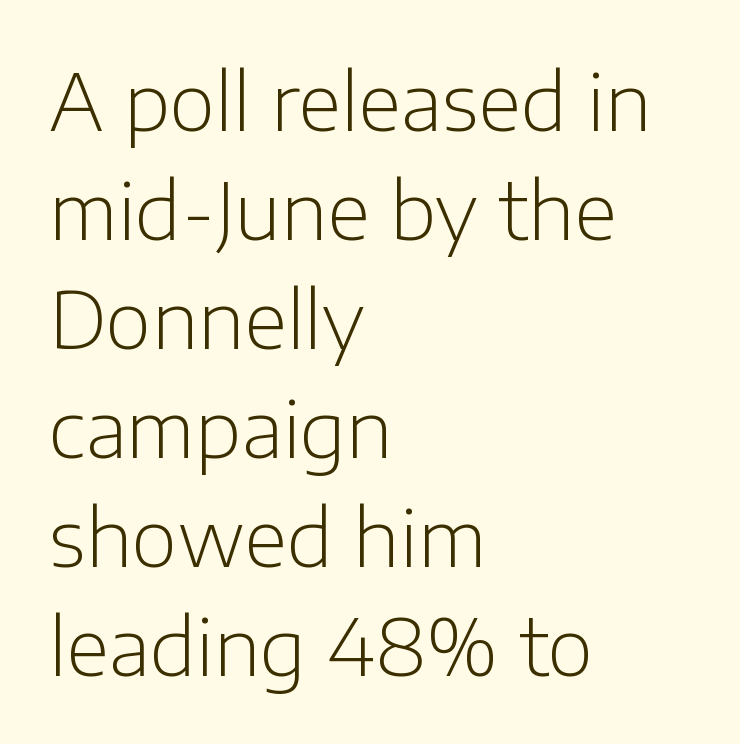
Line beginnings align vertically; line endings do not. The letters carry no serifs — their stems end cleanly without finishing strokes. Is the type heavy? It reads as light-to-regular instead. Posture: vertical. Nobody drew a line under any word here.
